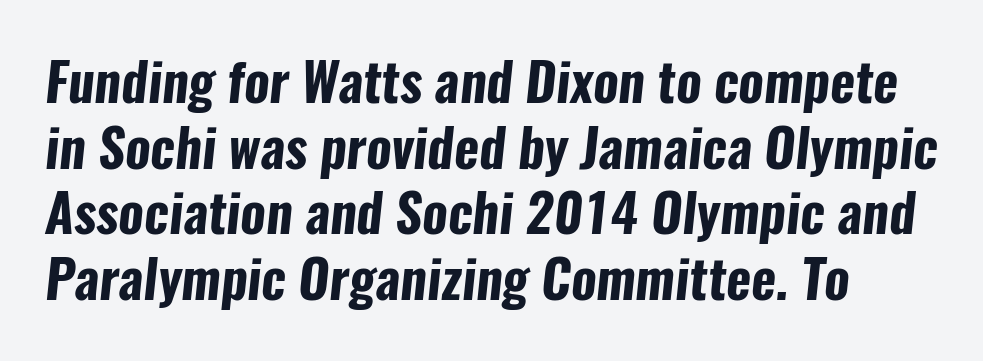
{"serif": "no", "bold": "yes", "weight": "bold", "width": "condensed", "stroke_contrast": "low", "x_height": "medium", "monospaced": "no", "underline": "no", "line_spacing_ratio": 1.24, "letter_spacing": "normal", "letter_spacing_em": 0.0, "glyph_px": 53}
